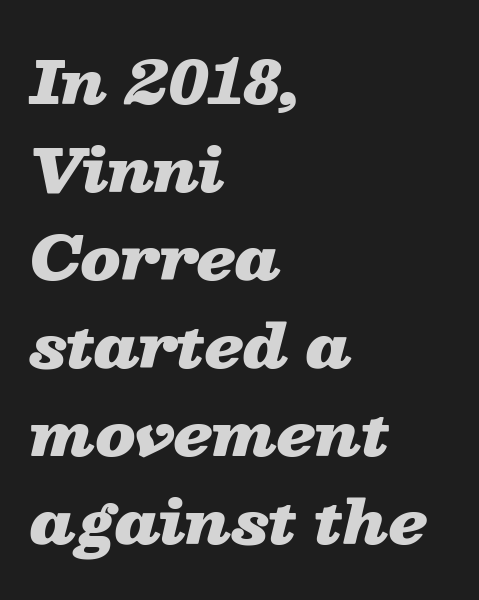
What stands out about the letter spacing? Nothing — it is the standard amount. Varying glyph widths throughout — classic text-font behaviour. Regular leading. Horizontal alignment here is leftward, the default for most running prose. The area under the type is left untouched. Is the type slanted? Yes — the strokes lean at a clear angle.
